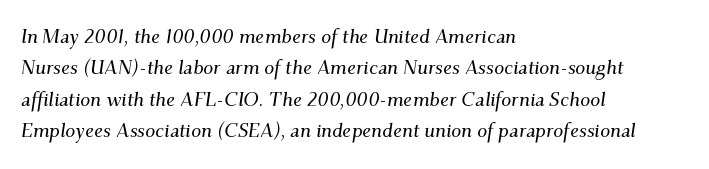
Q: Is the text italic (slanted)? A: Yes, it leans right by about 9 degrees.
Q: Is the text underlined? A: No.
Q: How is the paragraph aligned? A: Left-aligned.
Q: Is the spacing between letters normal or unusually wide? A: Normal.
Q: Is the spacing between lines tight, normal or loose? A: Normal.
